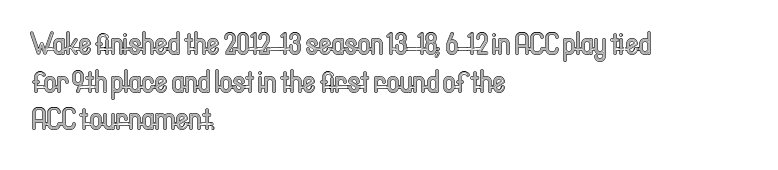
The image shows 31 px condensed type, upright; set left-aligned, line spacing 1.21x, normal letter spacing, not underlined; a medium x-height.
